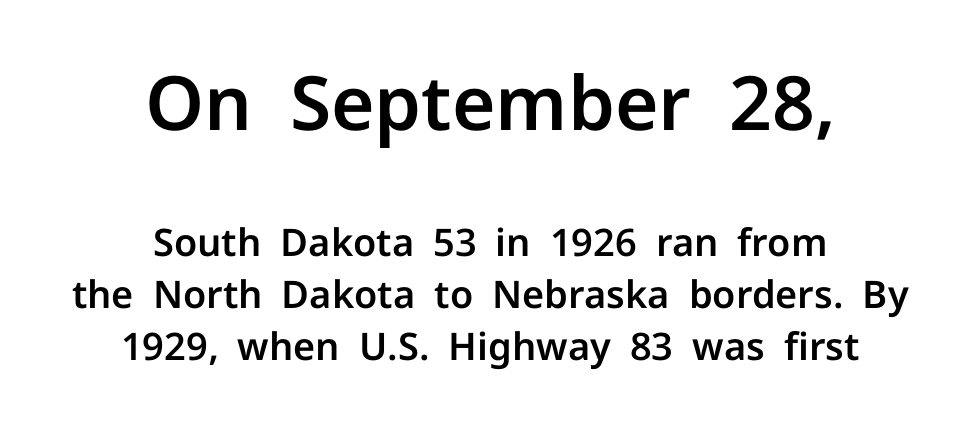
The image shows 75 px sans-serif type, upright; set centered, normal line spacing (1.37x), normal letter spacing, not underlined; the first (top) block is 1.97x larger; low stroke contrast and a medium x-height.
